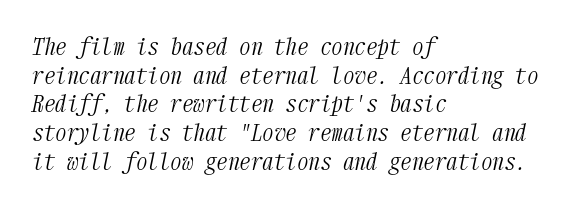
The image shows 23 px text type, italic (leaning right); set left-aligned, normal line spacing (1.25x), normal letter spacing, not underlined.
